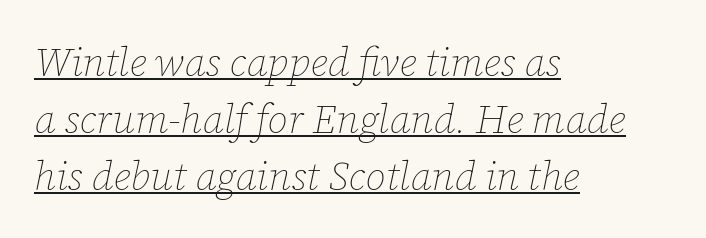
The image shows 40 px thin type, italic (leaning right); set left-aligned, normal line spacing (1.42x), normal letter spacing, underlined; low stroke contrast and a medium x-height.
